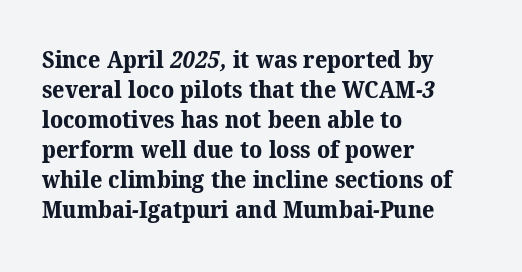
Heft: maximum for text — a bold. Typeset ragged right — the left edge is the straight one. Nobody touched the tracking dial on this one. Leading: standard.
